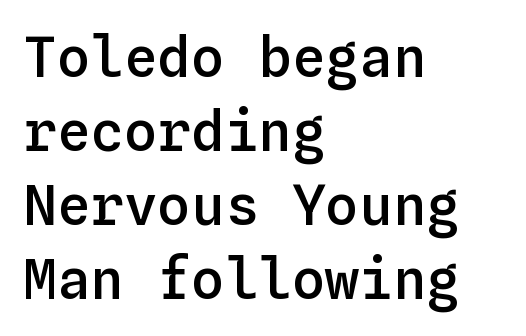
Think of a typewriter: that constant character pitch is what you see here. Words appear dense and cohesive because spacing is normal. Beneath every word, the page is bare. Does the weight exceed regular? Yes, but only to semibold. Each line starts at the same left margin while the right side varies.
